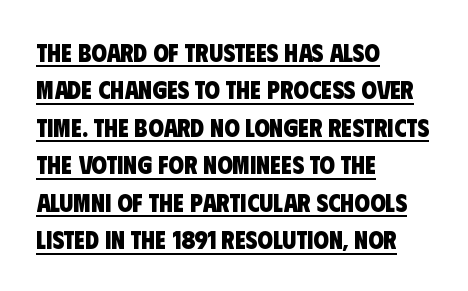
The image shows 25 px bold type; set left-aligned, normal line spacing (1.5x), normal letter spacing, underlined.
